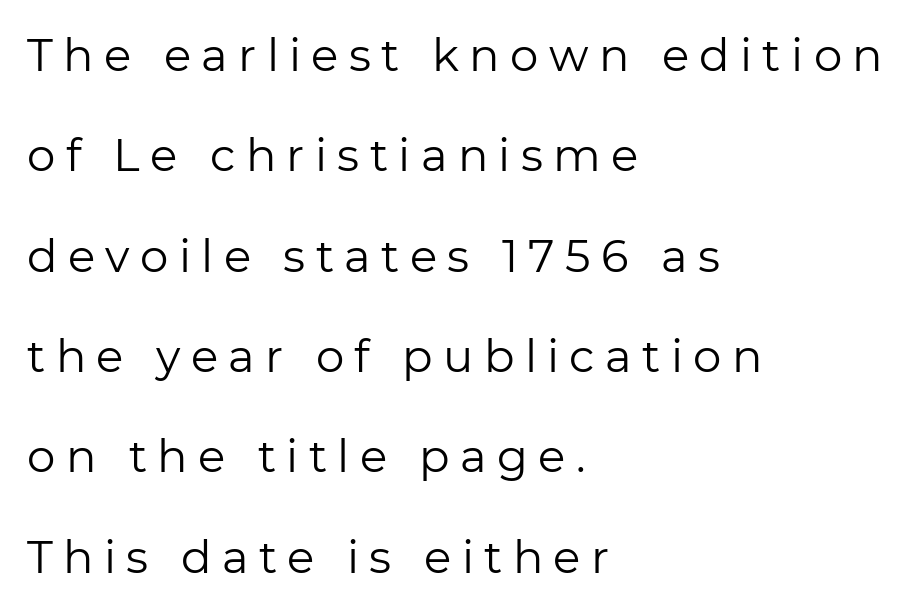
I'd call this a sans setting — the letters go barefoot. No heavy texture on the line: the type isn't bold. Compared with typical body copy, the letter spacing here is much looser. The passage shown is typed in a proportional face where columns would drift.
